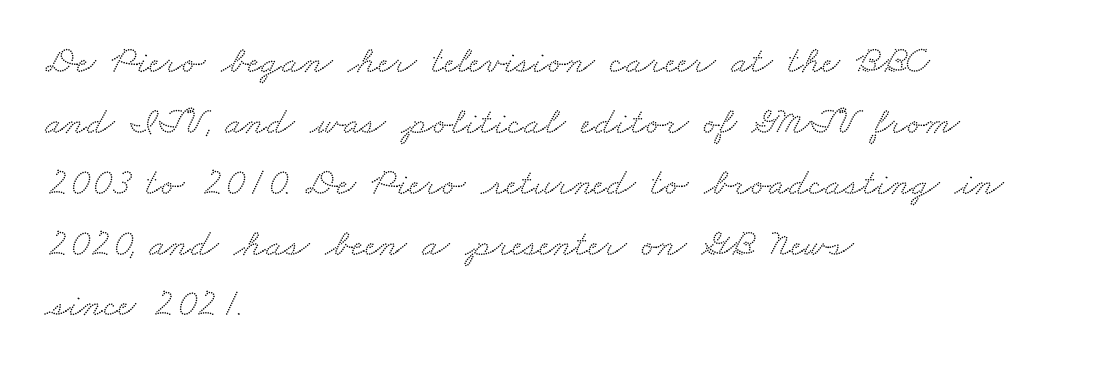
{"serif": "yes", "width": "wide", "stroke_contrast": "medium", "x_height": "small", "monospaced": "no", "underline": "no", "align": "left", "line_spacing": "normal", "line_spacing_ratio": 1.56, "letter_spacing": "normal", "letter_spacing_em": 0.0, "glyph_px": 39}
